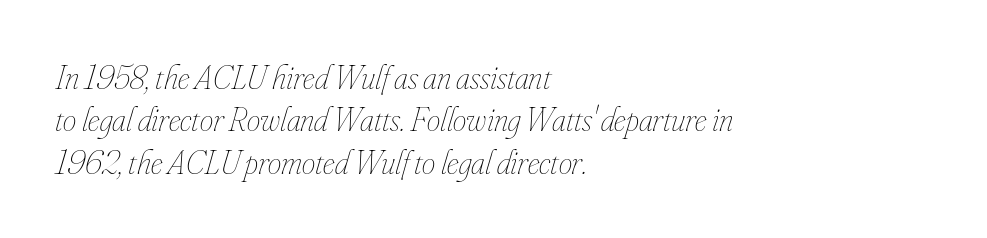
{"italic": "yes", "lean": "right", "slant_degrees": 16, "bold": "no", "weight": "thin", "width": "condensed", "stroke_contrast": "low", "x_height": "small", "monospaced": "no", "underline": "no", "align": "left", "line_spacing": "normal", "line_spacing_ratio": 1.25, "letter_spacing": "normal", "letter_spacing_em": 0.0, "glyph_px": 34}
